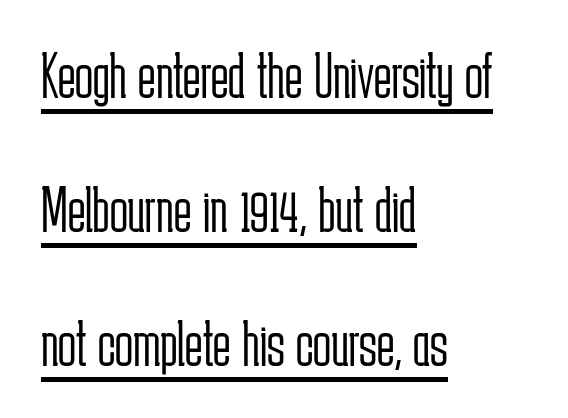
{"serif": "no", "italic": "no", "bold": "no", "weight": "light", "width": "condensed", "stroke_contrast": "low", "x_height": "medium", "monospaced": "no", "underline": "yes", "align": "left", "line_spacing": "loose", "line_spacing_ratio": 2.03, "letter_spacing": "normal", "letter_spacing_em": 0.0, "glyph_px": 66}
